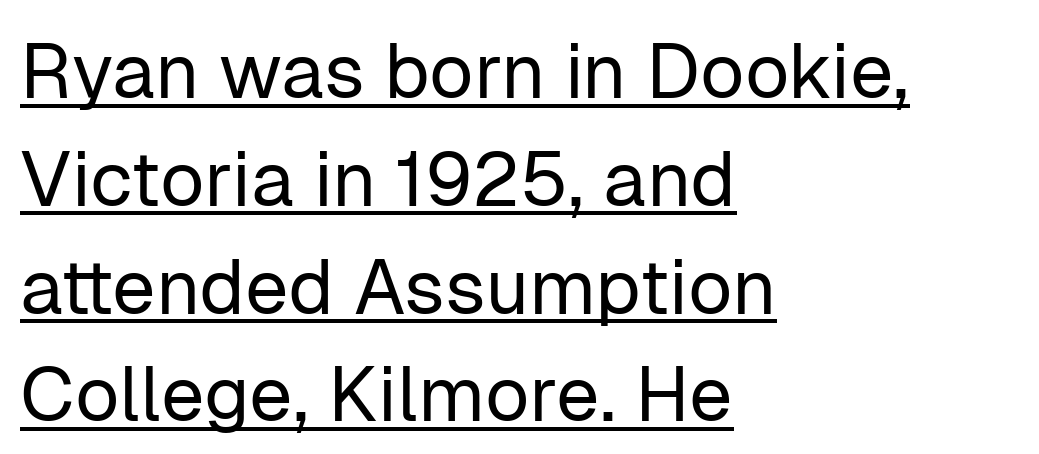
Glyph-to-glyph distance matches everyday printed text. What kind of face is this? One without serifs — a sans. Visually the block forms a straight wall on the left and a jagged coastline on the right. Posture: upright roman. Quick note: interline space is typical.
